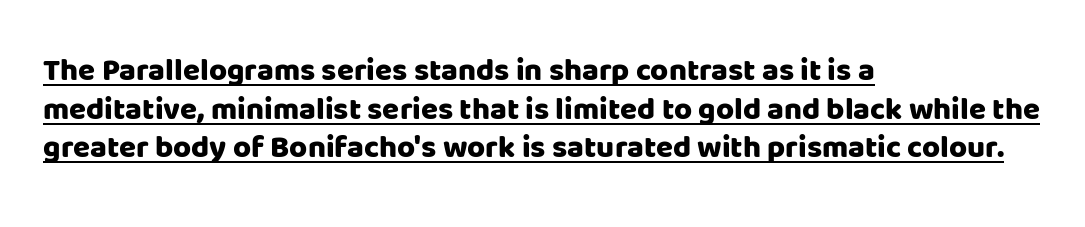
Each letter keeps its own natural width here, so spacing adapts to shape. This sample keeps an unexceptional amount of space between lines. The face used here is a sans, in the tradition of grotesques and geometrics. Rendered with straight, roman letterforms. How heavy is the stroke? Heavy — this is a bold. The passage is arranged the way most books set body copy — flush left.
